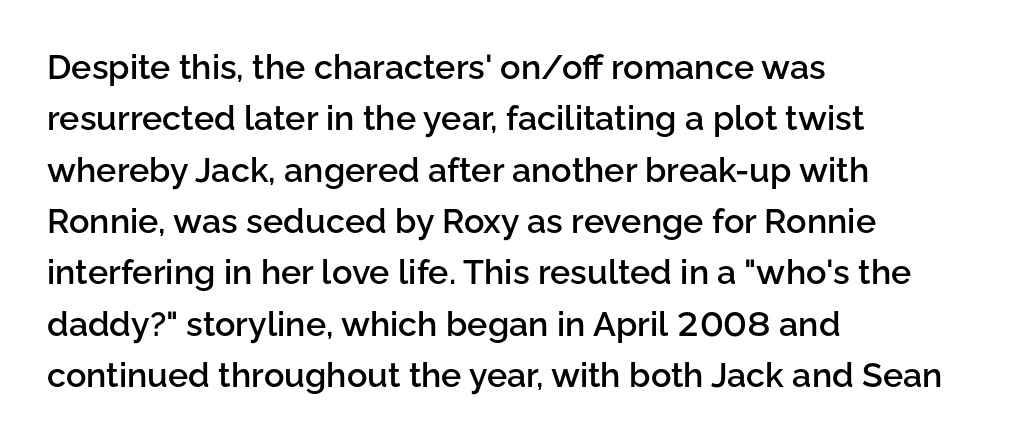
The image shows 34 px semibold sans-serif type, upright; set left-aligned, normal line spacing (1.51x), normal letter spacing, not underlined; low stroke contrast and a medium x-height.
